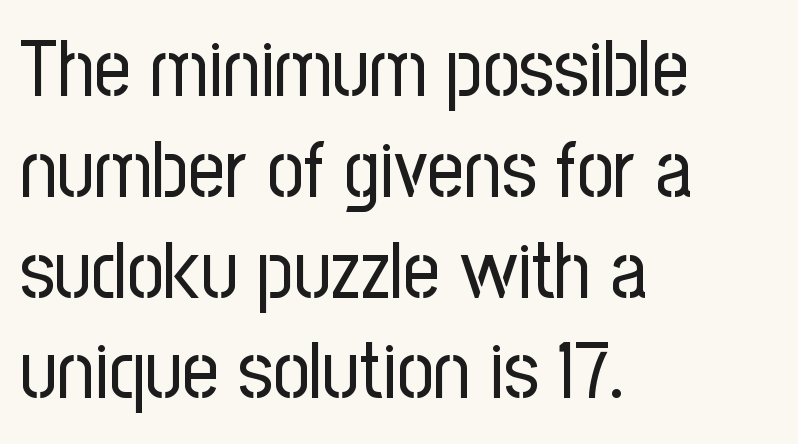
Q: Is the text bold? A: No.
Q: Is the text italic (slanted)? A: No, it is upright.
Q: Is the typeface a serif or a sans-serif typeface? A: Sans-serif.
Q: Is the text underlined? A: No.
Q: How is the paragraph aligned? A: Left-aligned.
Q: Is the spacing between letters normal or unusually wide? A: Normal.
Q: Is the spacing between lines tight, normal or loose? A: Normal.
Q: Width (condensed, normal, or wide)? A: Condensed.
Q: Stroke contrast? A: Low.
Q: x-height? A: Medium.
Q: Monospaced? A: No.
